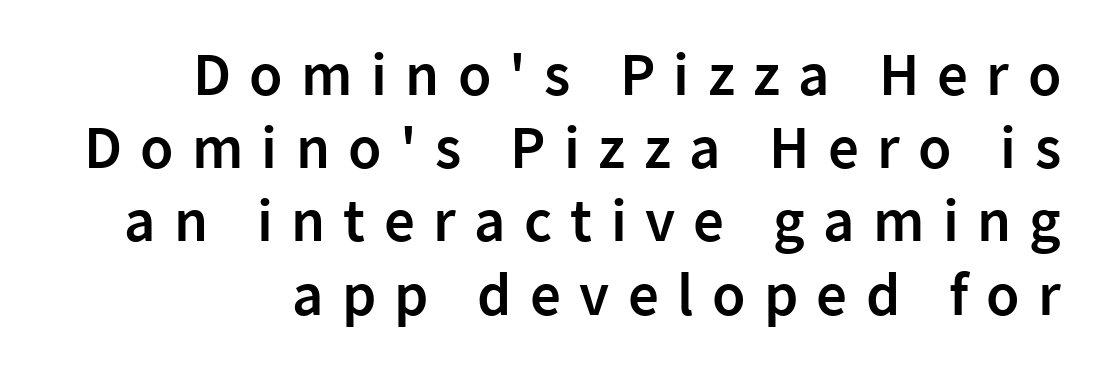
{"serif": "no", "italic": "no", "bold": "semi", "weight": "semibold", "width": "normal", "stroke_contrast": "low", "x_height": "medium", "monospaced": "no", "underline": "no", "align": "right", "line_spacing_ratio": 1.2, "letter_spacing": "wide", "letter_spacing_em": 0.3, "glyph_px": 61}
